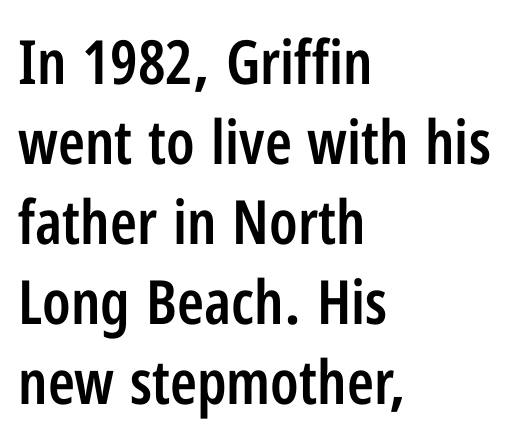
{"serif": "no", "italic": "no", "bold": "semi", "weight": "semibold", "width": "condensed", "stroke_contrast": "low", "x_height": "medium", "monospaced": "no", "underline": "no", "align": "left", "line_spacing": "normal", "line_spacing_ratio": 1.31, "letter_spacing": "normal", "letter_spacing_em": 0.0, "glyph_px": 61}
